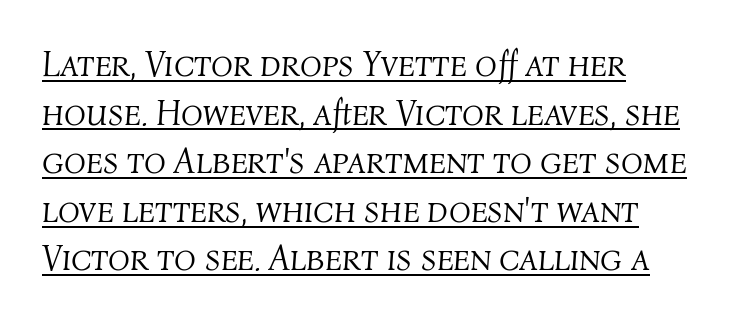
The image shows 36 px light type, italic (leaning right); set left-aligned, normal line spacing (1.35x), normal letter spacing, underlined; medium stroke contrast and a medium x-height.
